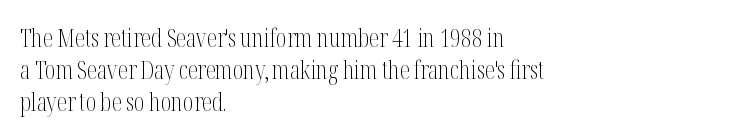
The image shows 25 px text type, upright; set left-aligned, normal line spacing (1.28x), normal letter spacing, not underlined.
